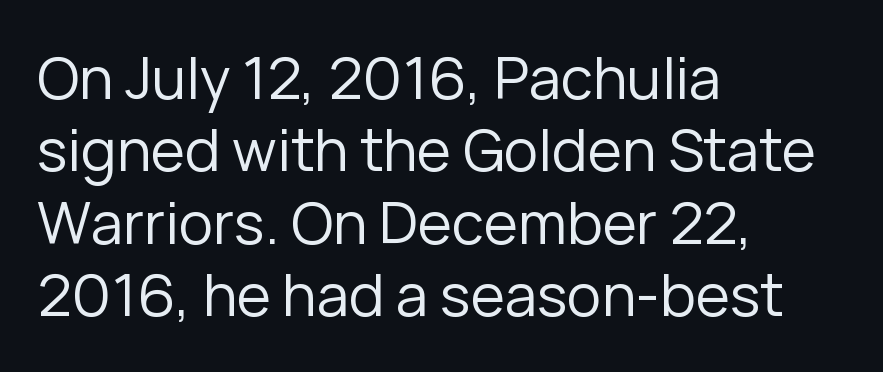
Is this a sans? Yes — the strokes have no serifs. Do the letters lean? They stand straight. Standard letterfit; no display-style spreading of the glyphs. Think of a printed novel: that variable character pitch is what you see here. The lines are quadded left.
